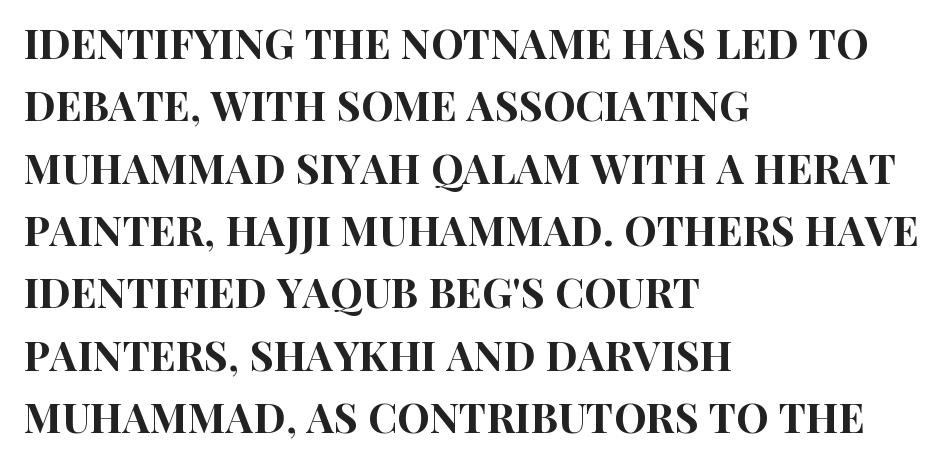
The image shows 41 px condensed sans-serif type, upright; set left-aligned, normal line spacing (1.52x), normal letter spacing, not underlined; high stroke contrast and a large x-height.
